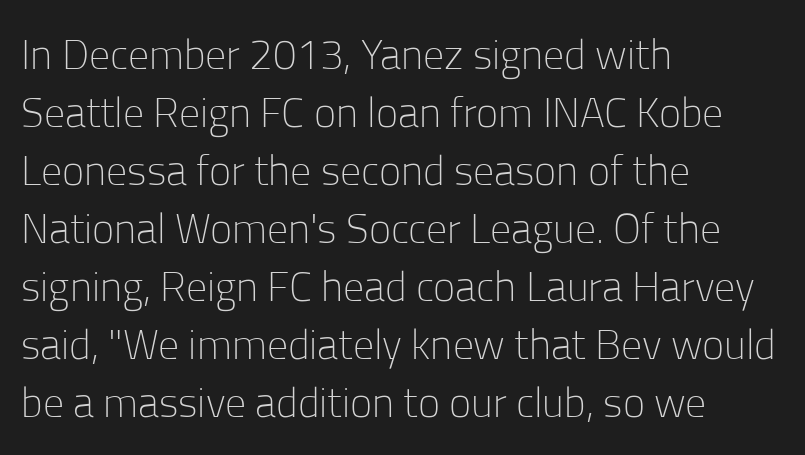
Q: Is the text bold? A: No.
Q: Is the text italic (slanted)? A: No, it is upright.
Q: Is the typeface a serif or a sans-serif typeface? A: Sans-serif.
Q: Is the text underlined? A: No.
Q: How is the paragraph aligned? A: Left-aligned.
Q: Is the spacing between letters normal or unusually wide? A: Normal.
Q: Is the spacing between lines tight, normal or loose? A: Normal.
Q: Width (condensed, normal, or wide)? A: Normal.
Q: Stroke contrast? A: Low.
Q: x-height? A: Medium.
Q: Monospaced? A: No.
